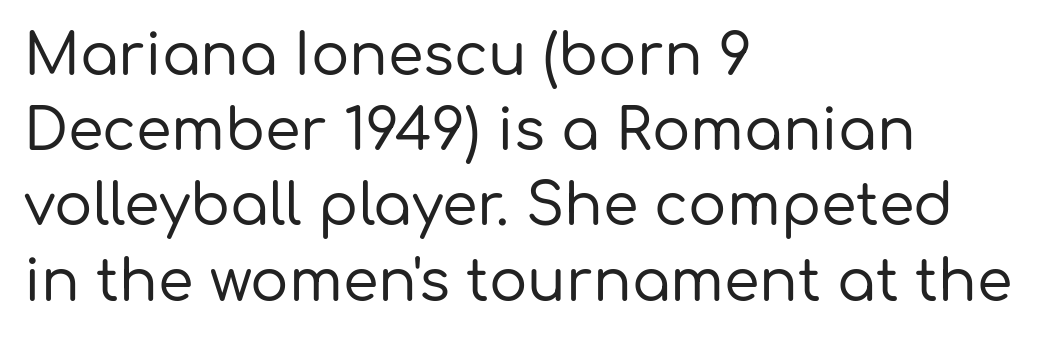
{"serif": "no", "italic": "no", "width": "normal", "stroke_contrast": "low", "x_height": "medium", "monospaced": "no", "underline": "no", "align": "left", "line_spacing": "normal", "line_spacing_ratio": 1.32, "letter_spacing": "normal", "letter_spacing_em": 0.0, "glyph_px": 57}
